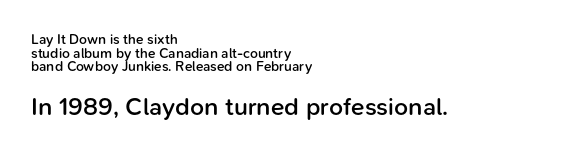
{"italic": "no", "bold": "semi", "underline": "no", "align": "left", "line_spacing": "tight", "line_spacing_ratio": 0.98, "letter_spacing": "normal", "letter_spacing_em": 0.0, "larger_block": "second", "size_ratio": 1.79, "glyph_px": 25}
